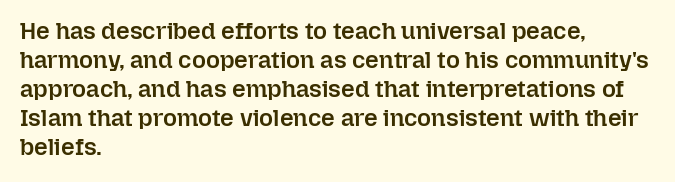
{"italic": "no", "bold": "semi", "underline": "no", "align": "left", "line_spacing_ratio": 1.21, "letter_spacing": "normal", "letter_spacing_em": 0.0, "glyph_px": 24}
